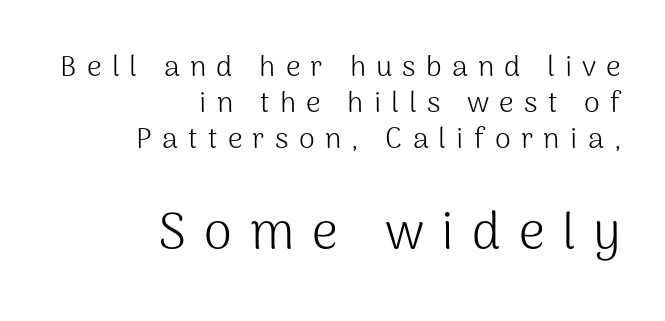
{"serif": "no", "italic": "no", "bold": "no", "weight": "light", "width": "normal", "stroke_contrast": "medium", "x_height": "medium", "monospaced": "no", "underline": "no", "align": "right", "line_spacing_ratio": 1.24, "letter_spacing": "wide", "letter_spacing_em": 0.35, "larger_block": "second", "size_ratio": 1.76, "glyph_px": 51}
